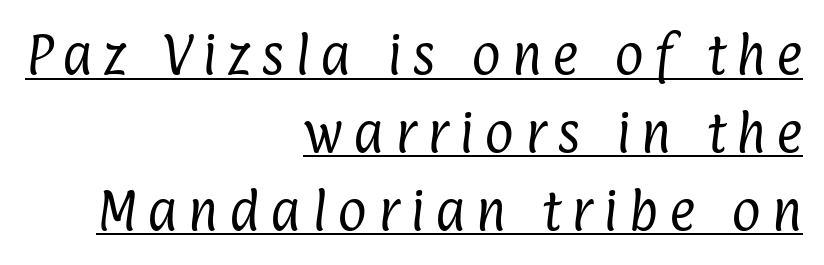
Q: Is the text bold? A: No.
Q: Is the typeface a serif or a sans-serif typeface? A: Sans-serif.
Q: Is the text underlined? A: Yes.
Q: How is the paragraph aligned? A: Right-aligned.
Q: Is the spacing between letters normal or unusually wide? A: Unusually wide.
Q: Width (condensed, normal, or wide)? A: Condensed.
Q: Stroke contrast? A: Low.
Q: x-height? A: Medium.
Q: Monospaced? A: No.
